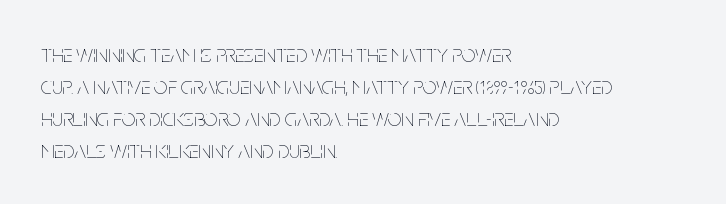
Q: Is the text bold? A: No.
Q: Is the text italic (slanted)? A: No, it is upright.
Q: Is the text underlined? A: No.
Q: How is the paragraph aligned? A: Left-aligned.
Q: Is the spacing between letters normal or unusually wide? A: Normal.
Q: Is the spacing between lines tight, normal or loose? A: Normal.
